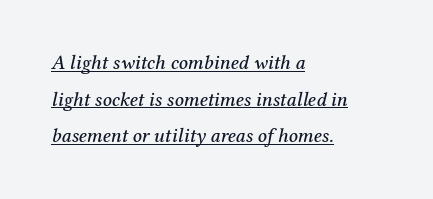
{"italic": "yes", "lean": "right", "slant_degrees": 12, "underline": "yes", "align": "left", "line_spacing_ratio": 1.83, "letter_spacing": "normal", "letter_spacing_em": 0.0, "glyph_px": 20}
